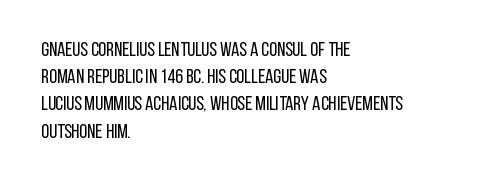
{"italic": "no", "bold": "no", "underline": "no", "align": "left", "line_spacing": "normal", "line_spacing_ratio": 1.36, "letter_spacing": "normal", "letter_spacing_em": 0.0, "glyph_px": 20}
